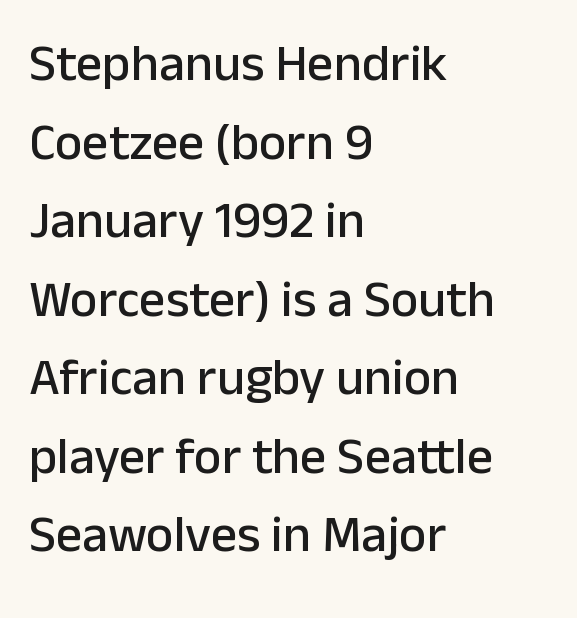
Q: Is the text italic (slanted)? A: No, it is upright.
Q: Is the typeface a serif or a sans-serif typeface? A: Sans-serif.
Q: Is the text underlined? A: No.
Q: How is the paragraph aligned? A: Left-aligned.
Q: Is the spacing between letters normal or unusually wide? A: Normal.
Q: Is the spacing between lines tight, normal or loose? A: Normal.
Q: Width (condensed, normal, or wide)? A: Normal.
Q: Stroke contrast? A: Low.
Q: x-height? A: Medium.
Q: Monospaced? A: No.
